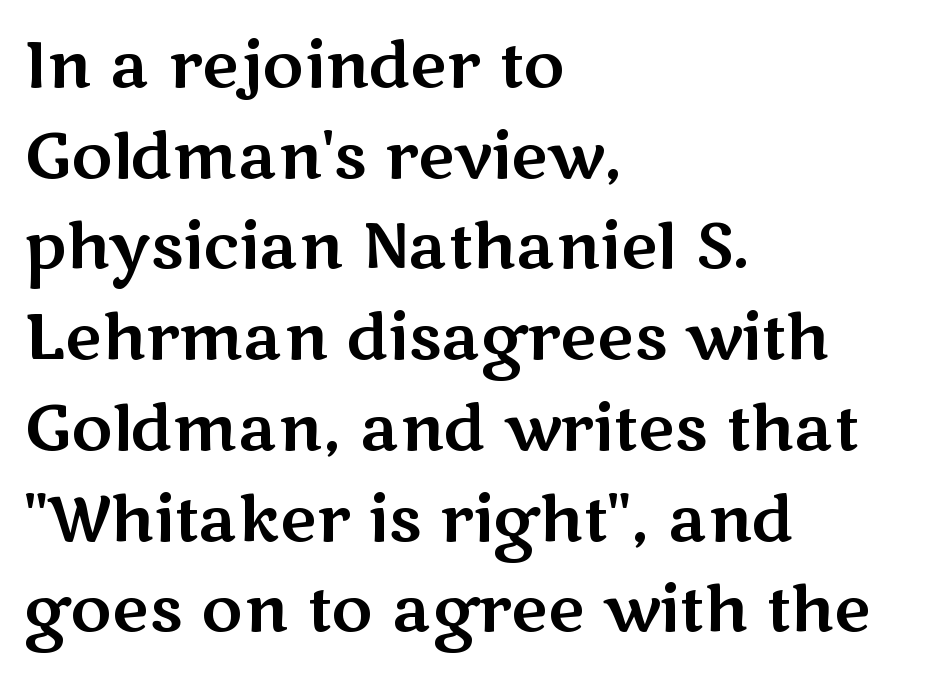
Classification — sans serif. A clean baseline with only descenders dipping below it. Spacing verdict: proportional, widths tailored to each character. Notice how the stems are strictly vertical — no italics here. Here the glyphs are tracked normally, forming tight word shapes. Is there much room between lines? A standard amount, neither cramped nor airy.
